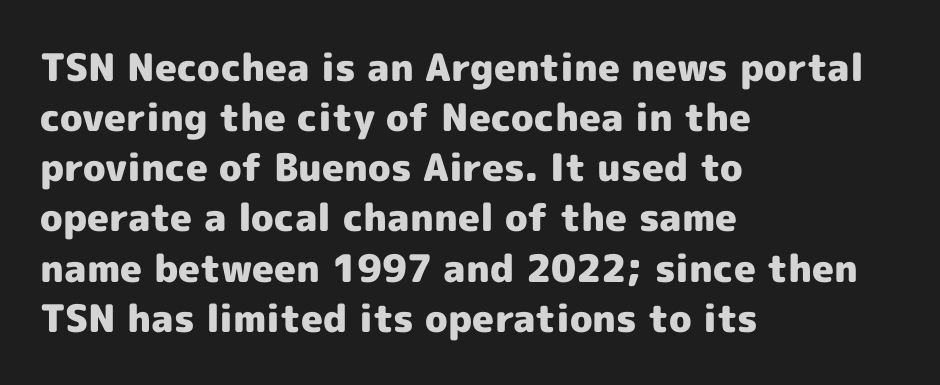
{"serif": "no", "italic": "no", "bold": "yes", "weight": "heavy", "width": "normal", "x_height": "medium", "monospaced": "no", "underline": "no", "align": "left", "line_spacing": "normal", "line_spacing_ratio": 1.32, "letter_spacing": "normal", "letter_spacing_em": 0.0, "glyph_px": 38}
